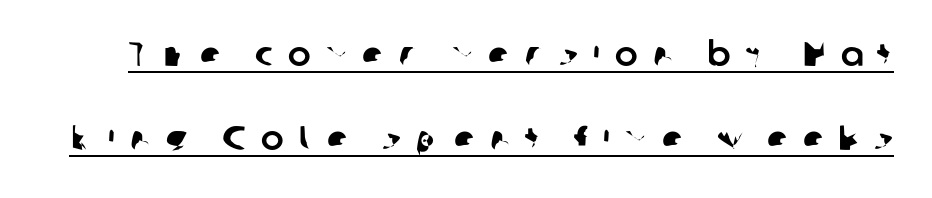
Loose tracking; the words dissolve into strings of separated letters. In designer terms, the underline attribute is active on this setting. Loosely led — the rows are spread out. The rendering uses natural spacing where letterforms have individual widths.
